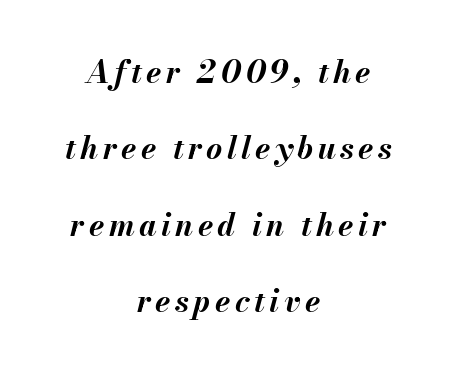
The image shows 31 px bold type, italic (leaning right); set centered, loose line spacing (2.46x), not underlined; medium stroke contrast and a small x-height.
